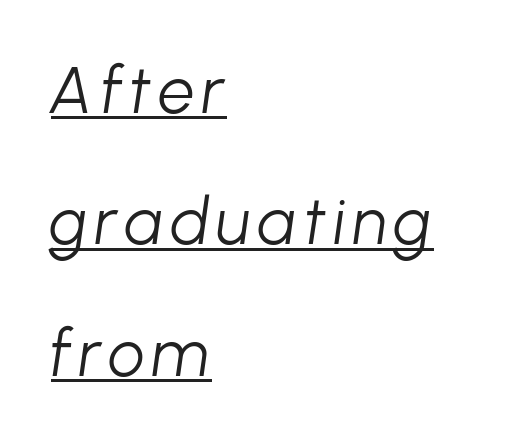
The passage shown stacks its lines with a broad gap. Weight: not bold — regular or lighter. The passage is arranged the way most books set body copy — flush left. The specimen includes a rule beneath the text block's lines. The passage shown leans; its letterforms are oblique.
